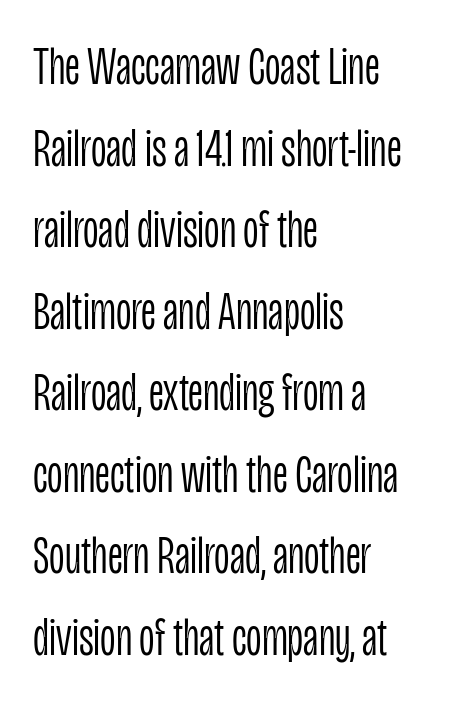
Q: Is the text bold? A: No.
Q: Is the text italic (slanted)? A: No, it is upright.
Q: Is the typeface a serif or a sans-serif typeface? A: Sans-serif.
Q: Is the text underlined? A: No.
Q: How is the paragraph aligned? A: Left-aligned.
Q: Is the spacing between letters normal or unusually wide? A: Normal.
Q: Is the spacing between lines tight, normal or loose? A: Normal.
Q: Width (condensed, normal, or wide)? A: Condensed.
Q: Stroke contrast? A: Low.
Q: x-height? A: Large.
Q: Monospaced? A: No.
